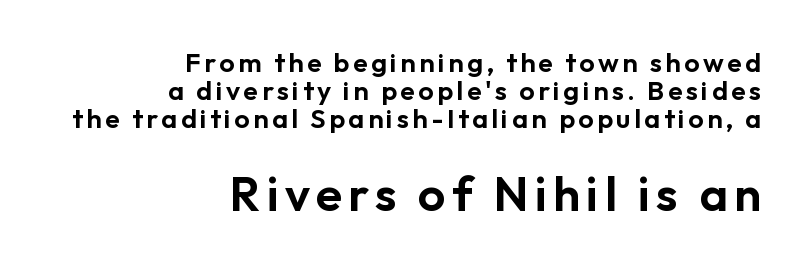
{"serif": "no", "italic": "no", "width": "normal", "stroke_contrast": "low", "x_height": "medium", "monospaced": "no", "underline": "no", "align": "right", "line_spacing": "tight", "line_spacing_ratio": 1.03, "larger_block": "second", "size_ratio": 1.78, "glyph_px": 48}
